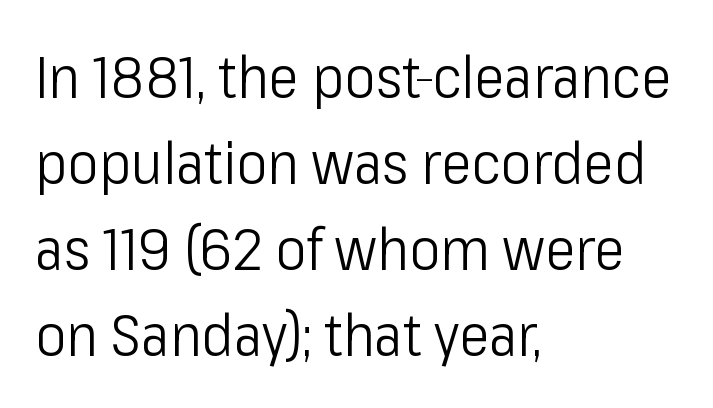
{"serif": "no", "italic": "no", "bold": "no", "weight": "light", "width": "condensed", "stroke_contrast": "low", "x_height": "medium", "monospaced": "no", "underline": "no", "align": "left", "line_spacing": "normal", "line_spacing_ratio": 1.48, "letter_spacing": "normal", "letter_spacing_em": 0.0, "glyph_px": 58}
